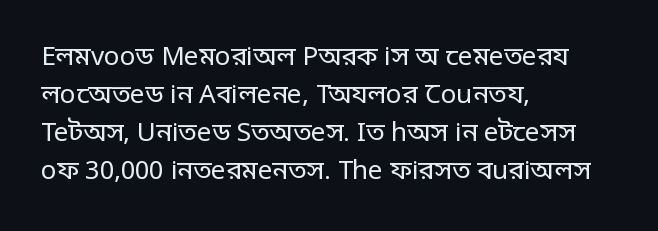
{"italic": "no", "bold": "no", "underline": "no", "align": "left", "line_spacing": "normal", "line_spacing_ratio": 1.46, "letter_spacing": "normal", "letter_spacing_em": 0.0, "glyph_px": 26}
